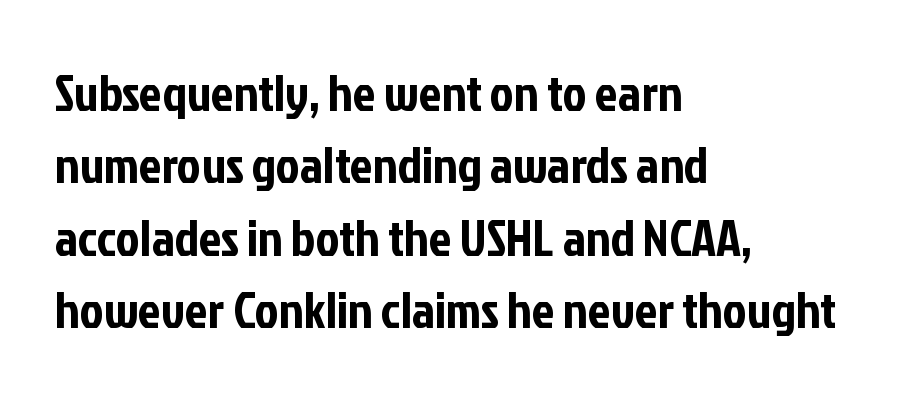
{"serif": "no", "italic": "no", "width": "condensed", "stroke_contrast": "low", "x_height": "medium", "monospaced": "no", "underline": "no", "align": "left", "line_spacing": "normal", "line_spacing_ratio": 1.42, "letter_spacing": "normal", "letter_spacing_em": 0.0, "glyph_px": 51}
